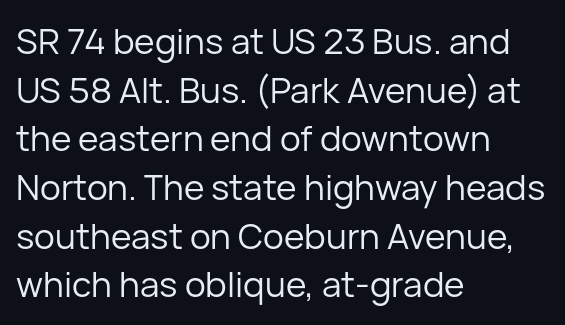
{"serif": "no", "italic": "no", "bold": "no", "weight": "regular", "width": "normal", "stroke_contrast": "low", "x_height": "medium", "monospaced": "no", "underline": "no", "align": "left", "line_spacing": "normal", "line_spacing_ratio": 1.39, "letter_spacing": "normal", "letter_spacing_em": 0.0, "glyph_px": 35}
